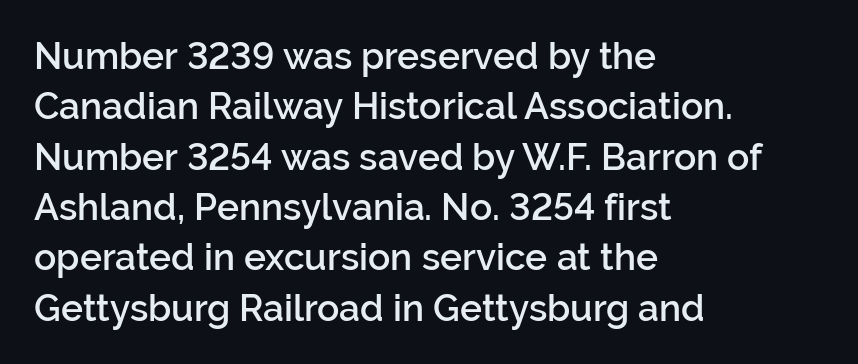
The image shows 37 px semibold sans-serif type, upright; set left-aligned, normal line spacing (1.36x), normal letter spacing, not underlined; low stroke contrast and a medium x-height.
